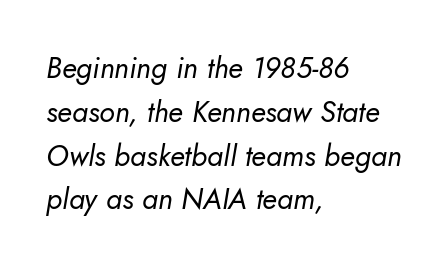
{"italic": "yes", "lean": "right", "slant_degrees": 10, "bold": "no", "weight": "regular", "width": "normal", "stroke_contrast": "low", "x_height": "small", "monospaced": "no", "underline": "no", "align": "left", "line_spacing": "normal", "line_spacing_ratio": 1.51, "letter_spacing": "normal", "letter_spacing_em": 0.0, "glyph_px": 29}
